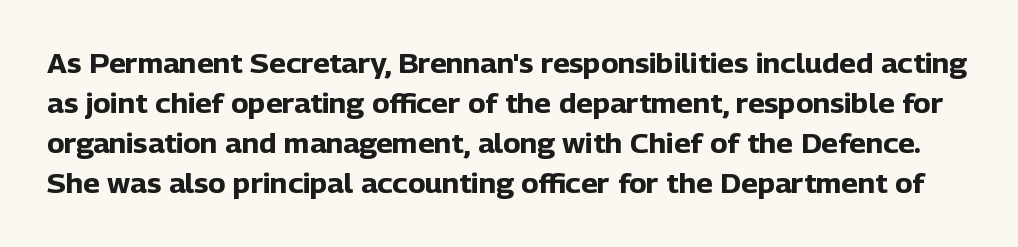
{"italic": "no", "bold": "yes", "underline": "no", "line_spacing": "normal", "line_spacing_ratio": 1.54, "letter_spacing": "normal", "letter_spacing_em": 0.0, "glyph_px": 26}
